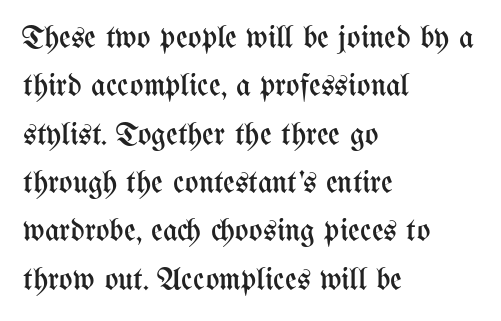
Stems here are at most as thick as an everyday book face. Has an underline been added? It has not. Tall strokes in this sample are plumb rather than angled. The passage shown is typed in a proportional face where columns would drift. How would I describe the line gaps? Plain and ordinary.
